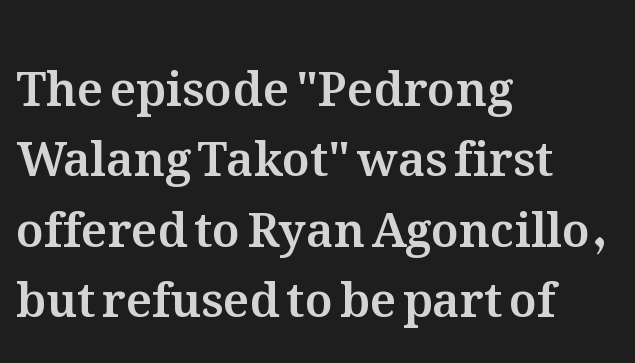
{"italic": "no", "width": "normal", "stroke_contrast": "medium", "x_height": "medium", "monospaced": "no", "underline": "no", "align": "left", "line_spacing": "normal", "line_spacing_ratio": 1.5, "letter_spacing": "normal", "letter_spacing_em": 0.0, "glyph_px": 47}
